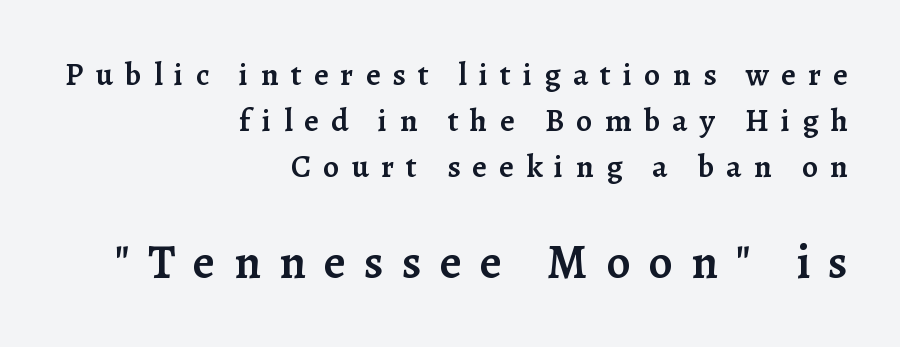
Type size steps up from the first block to the second. Unmarked baselines from the first word to the last. These lines are set flush right with a ragged left edge. Normally led — the rows are evenly, conventionally spaced. Each letter keeps its own natural width here, so spacing adapts to shape.
